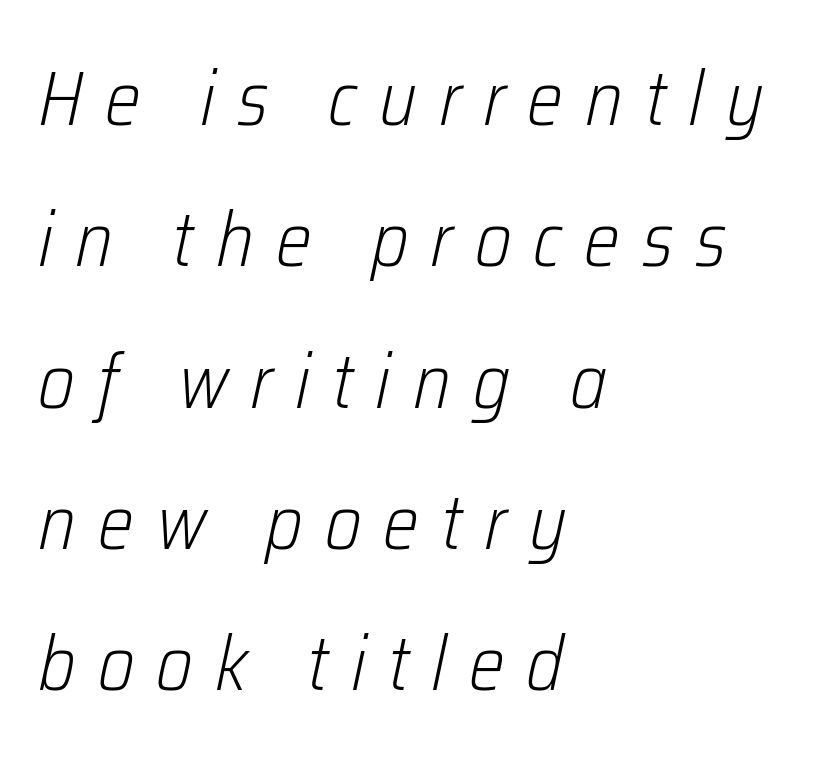
The image shows 76 px light, condensed type, italic (leaning right); set left-aligned, line spacing 1.86x, unusually wide letter spacing (+0.29 em), not underlined; low stroke contrast and a medium x-height.
